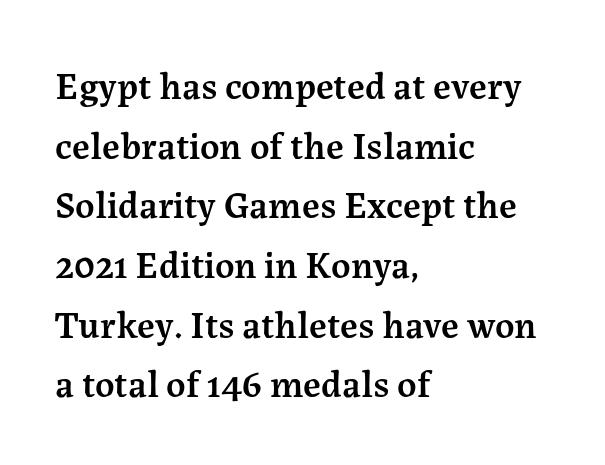
{"serif": "yes", "italic": "no", "bold": "semi", "weight": "semibold", "width": "normal", "stroke_contrast": "medium", "x_height": "medium", "monospaced": "no", "underline": "no", "align": "left", "line_spacing": "normal", "line_spacing_ratio": 1.57, "letter_spacing": "normal", "letter_spacing_em": 0.0, "glyph_px": 38}
